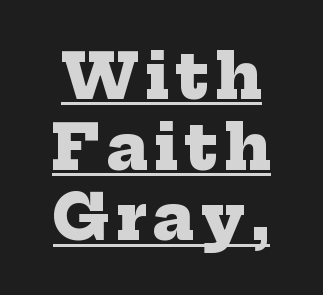
The image shows 62 px heavy serif type; set tight line spacing (1.14x), underlined; low stroke contrast and a medium x-height.
